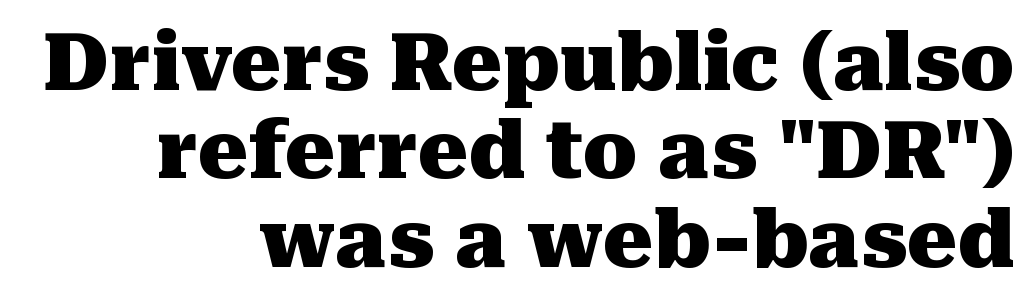
Q: Is the text bold? A: Yes.
Q: Is the text italic (slanted)? A: No, it is upright.
Q: Is the typeface a serif or a sans-serif typeface? A: Serif.
Q: Is the text underlined? A: No.
Q: How is the paragraph aligned? A: Right-aligned.
Q: Is the spacing between letters normal or unusually wide? A: Normal.
Q: Is the spacing between lines tight, normal or loose? A: Tight.
Q: Width (condensed, normal, or wide)? A: Normal.
Q: Stroke contrast? A: Medium.
Q: x-height? A: Medium.
Q: Monospaced? A: No.
